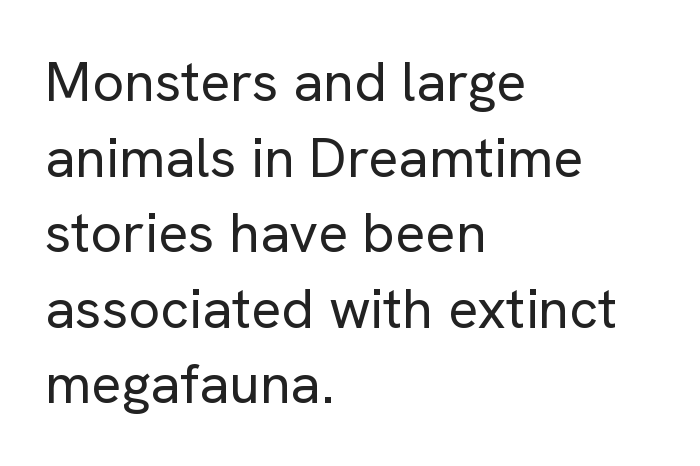
Characters remain perfectly vertical along every line. Look at the tracking — it's just the regular setting, nothing added. Is the type heavy? It reads as light-to-regular instead. Looks like regular typesetting: each glyph gets only the width it needs. The zone under the glyphs is completely vacant.
